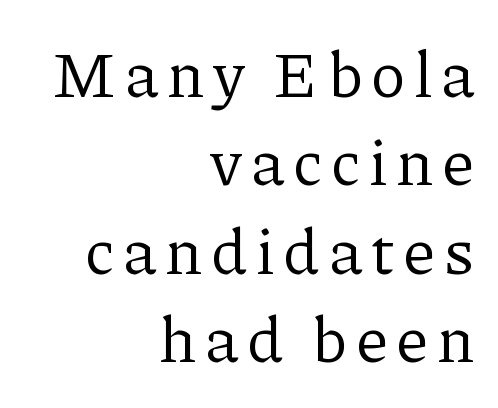
Leading matches the norm, producing a regular column. Bold? No — there's no thickening of the strokes. A clean baseline with only descenders dipping below it. One-word summary of the alignment: right. A roman cut, with each character standing at attention.
